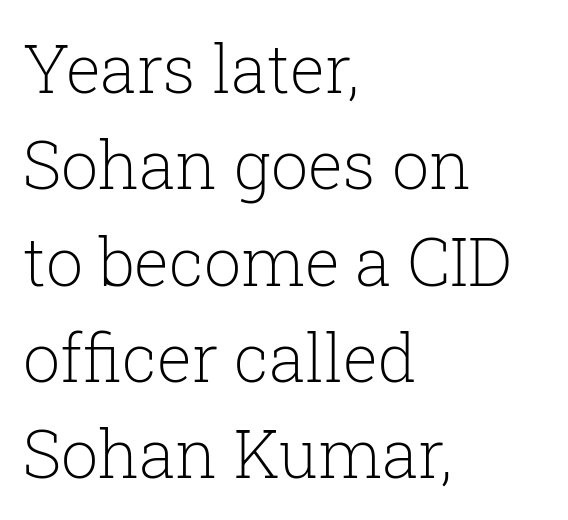
Q: Is the text bold? A: No.
Q: Is the text italic (slanted)? A: No, it is upright.
Q: Is the typeface a serif or a sans-serif typeface? A: Serif.
Q: Is the text underlined? A: No.
Q: How is the paragraph aligned? A: Left-aligned.
Q: Is the spacing between letters normal or unusually wide? A: Normal.
Q: Is the spacing between lines tight, normal or loose? A: Normal.
Q: Width (condensed, normal, or wide)? A: Normal.
Q: Stroke contrast? A: Low.
Q: x-height? A: Medium.
Q: Monospaced? A: No.
